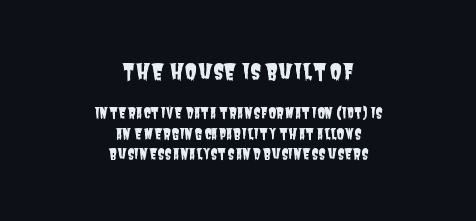
The image shows 22 px text type; set centered, normal line spacing (1.45x), normal letter spacing, not underlined; the first (top) block is 1.57x larger.
